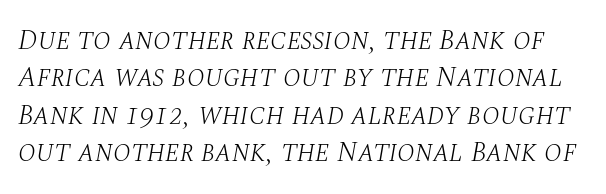
Do the characters align in a grid? No, the font is proportional. The letters carry serifs — small finishing strokes at the ends of their stems. Slanted lettering throughout. The letters sit at their default tracking, neither squeezed nor spread.
